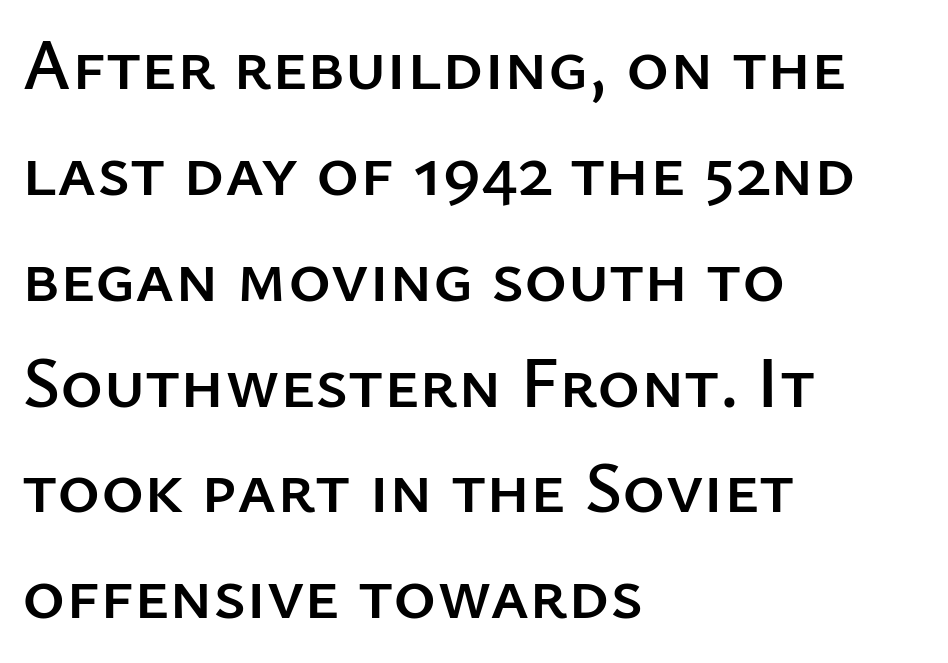
{"serif": "no", "italic": "no", "width": "normal", "stroke_contrast": "low", "x_height": "medium", "monospaced": "no", "underline": "no", "align": "left", "line_spacing": "normal", "line_spacing_ratio": 1.45, "letter_spacing": "normal", "letter_spacing_em": 0.0, "glyph_px": 73}
